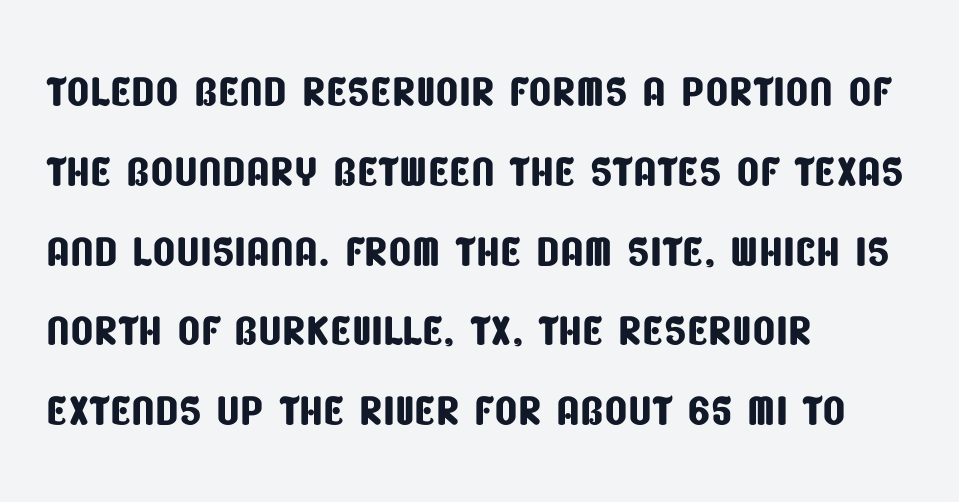
Q: Is the typeface a serif or a sans-serif typeface? A: Sans-serif.
Q: Is the text underlined? A: No.
Q: How is the paragraph aligned? A: Left-aligned.
Q: Is the spacing between letters normal or unusually wide? A: Normal.
Q: Is the spacing between lines tight, normal or loose? A: Normal.
Q: Width (condensed, normal, or wide)? A: Condensed.
Q: Stroke contrast? A: Low.
Q: x-height? A: Large.
Q: Monospaced? A: No.
